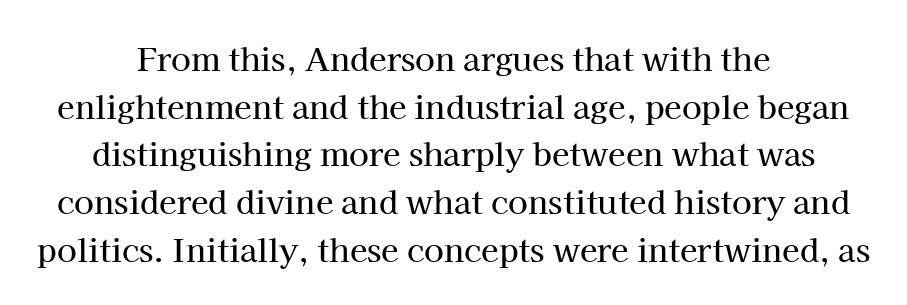
Q: Is the text italic (slanted)? A: No, it is upright.
Q: Is the typeface a serif or a sans-serif typeface? A: Serif.
Q: Is the text underlined? A: No.
Q: How is the paragraph aligned? A: Centered.
Q: Is the spacing between letters normal or unusually wide? A: Normal.
Q: Is the spacing between lines tight, normal or loose? A: Normal.
Q: Width (condensed, normal, or wide)? A: Normal.
Q: Stroke contrast? A: High.
Q: x-height? A: Medium.
Q: Monospaced? A: No.
